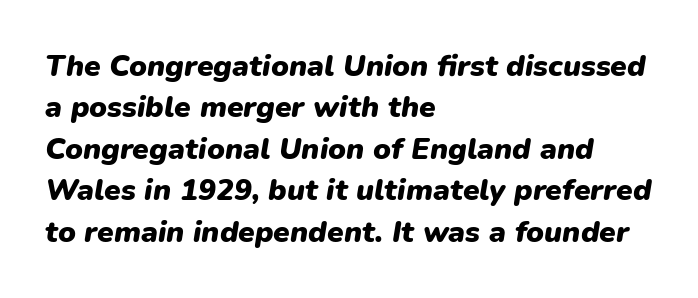
The image shows 30 px heavy type, italic (leaning right); set left-aligned, normal line spacing (1.38x), normal letter spacing, not underlined; low stroke contrast and a medium x-height.
